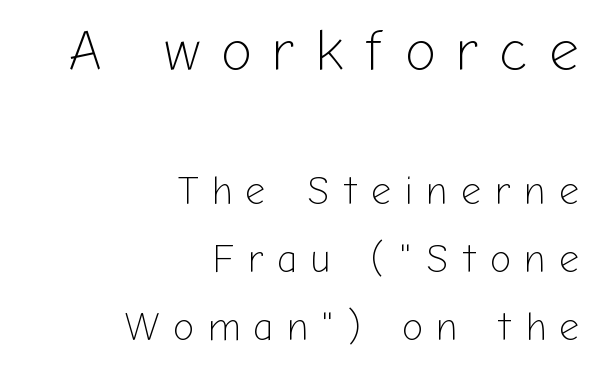
Q: Is the text bold? A: No.
Q: Is the text italic (slanted)? A: No, it is upright.
Q: Is the typeface a serif or a sans-serif typeface? A: Sans-serif.
Q: Is the text underlined? A: No.
Q: How is the paragraph aligned? A: Right-aligned.
Q: Is the spacing between letters normal or unusually wide? A: Unusually wide.
Q: Which block of text is set in a larger size, the first (top) or the second (bottom)? A: The first (top) one.
Q: Width (condensed, normal, or wide)? A: Normal.
Q: Stroke contrast? A: Low.
Q: x-height? A: Medium.
Q: Monospaced? A: No.
